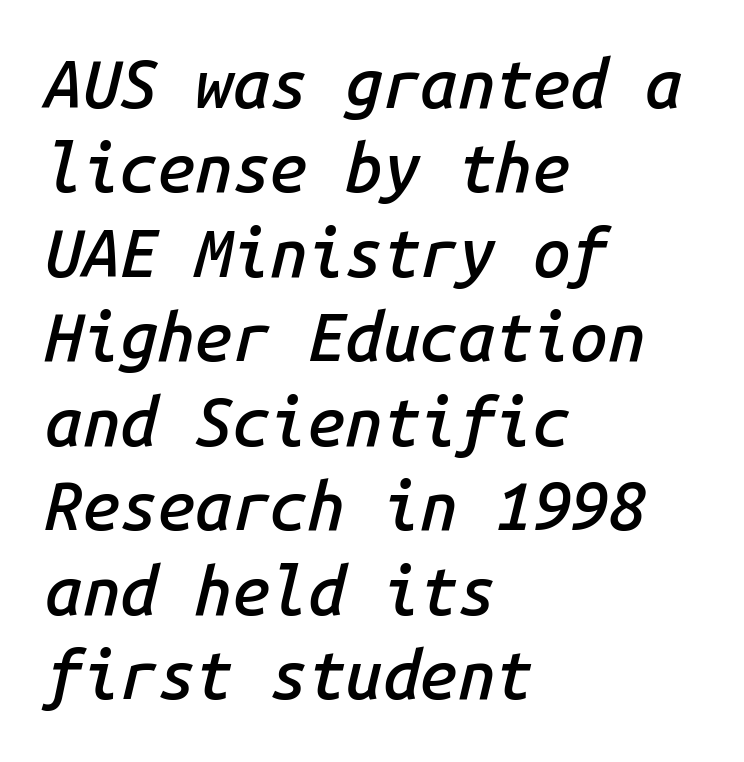
These lines are rendered in a fixed-pitch font. There is no visible air inserted between adjacent glyphs. Emphasis-style slanted type is in use. Underlining? Definitely not there. What weight is shown? A semibold, between regular and bold.
